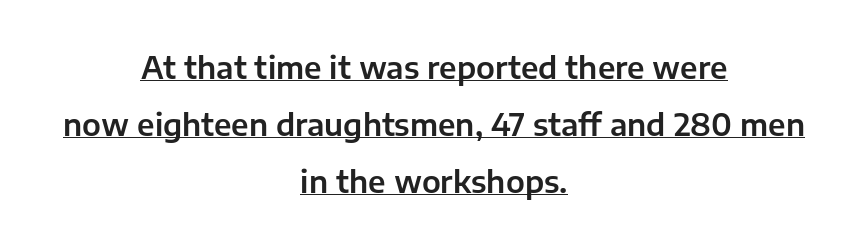
The letterforms sit shoulder to shoulder at normal distance. Each line is balanced around a shared central axis. Notice the wide empty band between every row — that's loose leading. Spacing verdict: proportional, widths tailored to each character. Every stem runs plumb, perpendicular to the baseline. Compared with undecorated copy, this sample adds a rule below the words.
